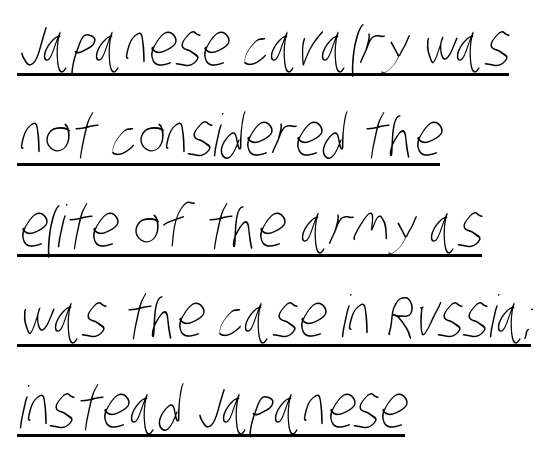
The image shows 58 px thin, condensed type; set left-aligned, normal line spacing (1.56x), normal letter spacing, underlined; low stroke contrast and a large x-height.
